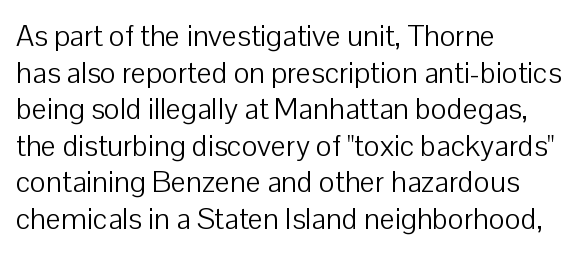
Classification — sans serif. Each letter keeps its own natural width here, so spacing adapts to shape. Check under the words: just untouched page. Observe the ordinary spacing: letters are neighbours, not strangers. This sample uses an upright cut, with every glyph sitting square on the baseline.
